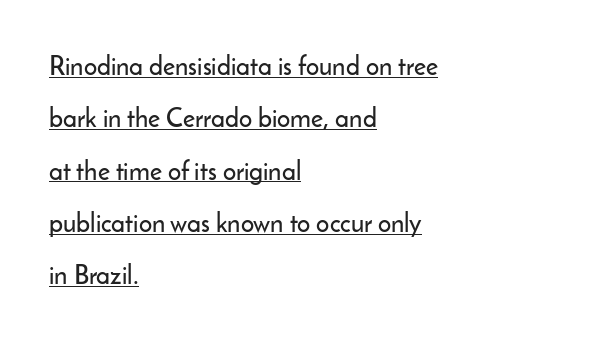
The image shows 26 px text type, upright; set left-aligned, loose line spacing (2.01x), normal letter spacing, underlined.
